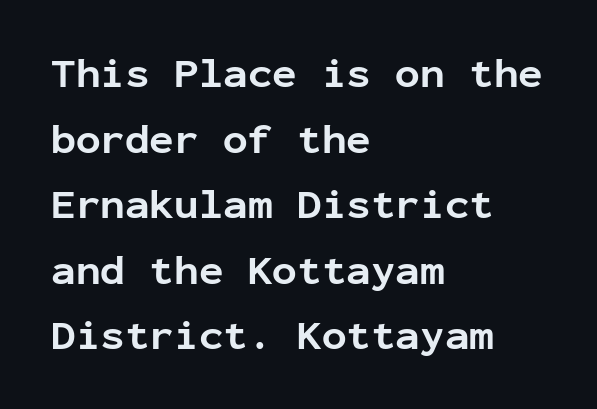
{"serif": "no", "italic": "no", "bold": "yes", "weight": "bold", "width": "normal", "stroke_contrast": "low", "x_height": "medium", "monospaced": "yes", "underline": "no", "align": "left", "line_spacing": "normal", "line_spacing_ratio": 1.6, "letter_spacing": "normal", "letter_spacing_em": 0.0, "glyph_px": 41}
